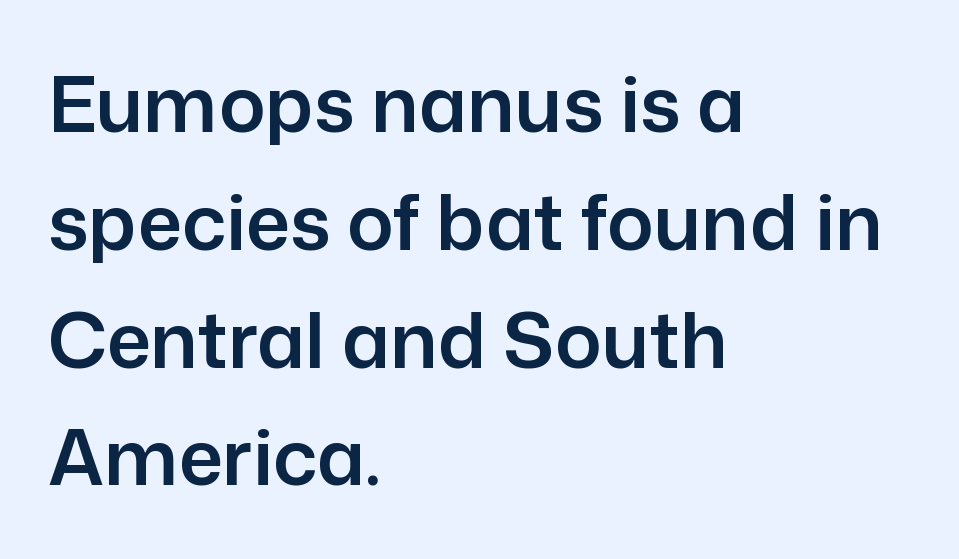
Q: Is the text italic (slanted)? A: No, it is upright.
Q: Is the typeface a serif or a sans-serif typeface? A: Sans-serif.
Q: Is the text underlined? A: No.
Q: How is the paragraph aligned? A: Left-aligned.
Q: Is the spacing between letters normal or unusually wide? A: Normal.
Q: Is the spacing between lines tight, normal or loose? A: Normal.
Q: Width (condensed, normal, or wide)? A: Normal.
Q: Stroke contrast? A: Low.
Q: x-height? A: Medium.
Q: Monospaced? A: No.
